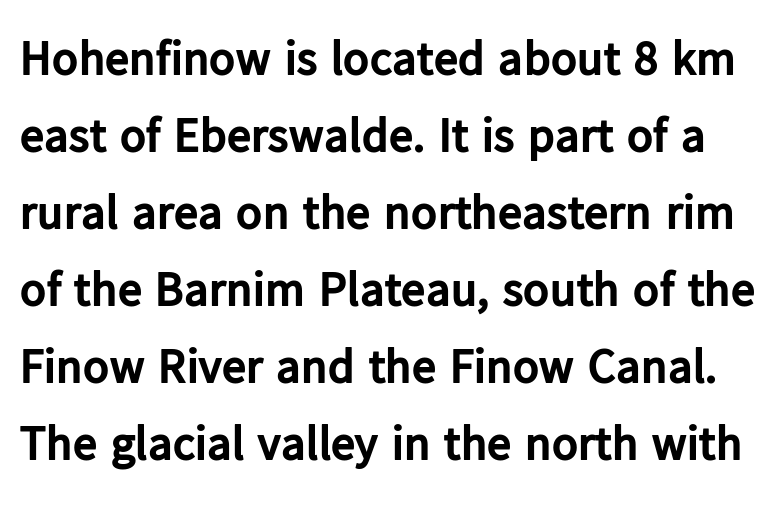
{"serif": "no", "italic": "no", "bold": "yes", "weight": "bold", "width": "normal", "stroke_contrast": "low", "x_height": "medium", "monospaced": "no", "underline": "no", "line_spacing": "normal", "line_spacing_ratio": 1.57, "letter_spacing": "normal", "letter_spacing_em": 0.0, "glyph_px": 49}
